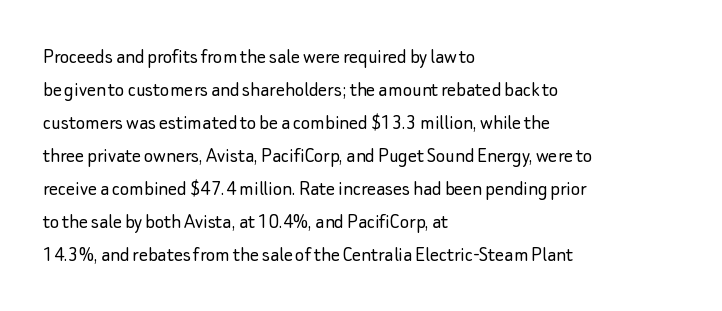
{"italic": "no", "bold": "no", "underline": "no", "align": "left", "line_spacing": "normal", "line_spacing_ratio": 1.5, "letter_spacing": "normal", "letter_spacing_em": 0.0, "glyph_px": 22}
